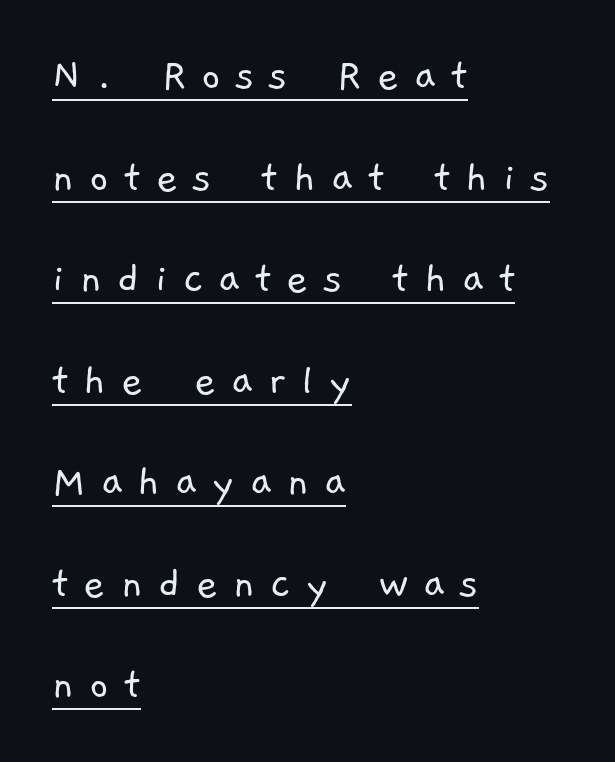
Weight: in the light-to-regular range. The specimen includes a rule beneath the text block's lines. This block would shrink considerably if given ordinary leading; it's expanded now. The rendering anchors every line to the left-hand side. Short note: letters widely spaced.
